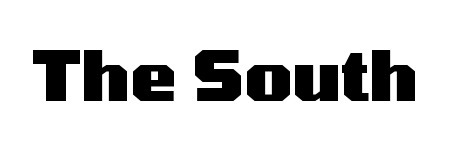
The image shows 69 px heavy, wide sans-serif type, upright; set normal letter spacing, not underlined; medium stroke contrast and a medium x-height.
